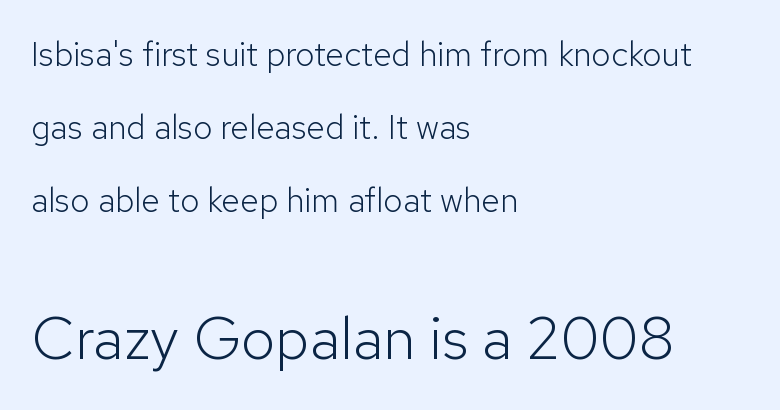
The image shows 60 px light sans-serif type, upright; set left-aligned, loose line spacing (2.14x), normal letter spacing, not underlined; the second (bottom) block is 1.76x larger; low stroke contrast and a medium x-height.
